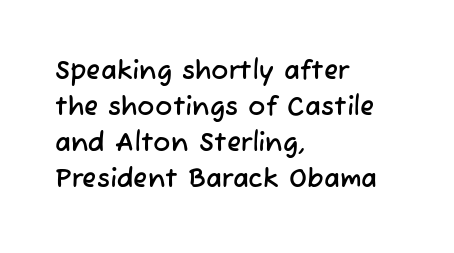
The image shows 26 px text type; set left-aligned, normal line spacing (1.39x), normal letter spacing, not underlined.
